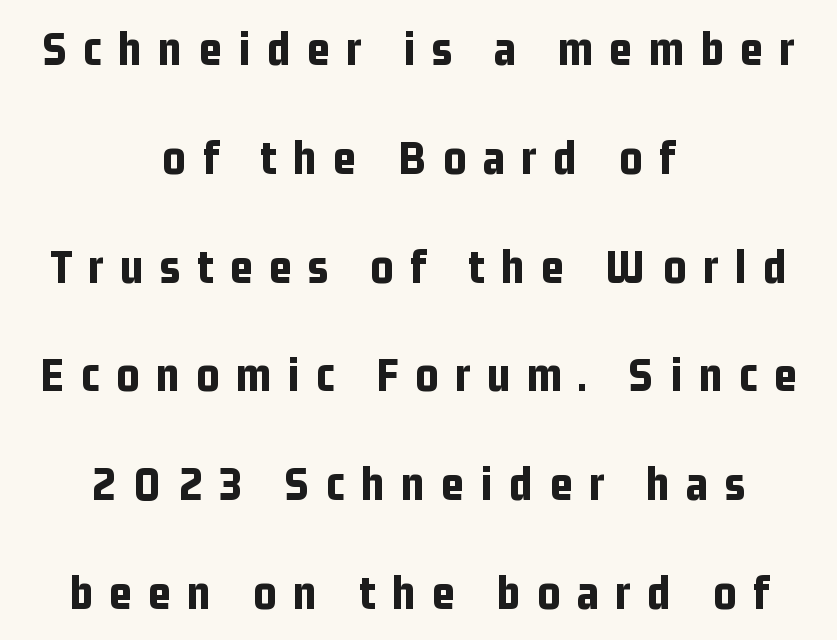
{"serif": "no", "italic": "no", "bold": "yes", "weight": "bold", "width": "condensed", "stroke_contrast": "low", "x_height": "medium", "monospaced": "no", "underline": "no", "align": "center", "line_spacing": "loose", "line_spacing_ratio": 2.22, "letter_spacing": "wide", "letter_spacing_em": 0.34, "glyph_px": 49}
